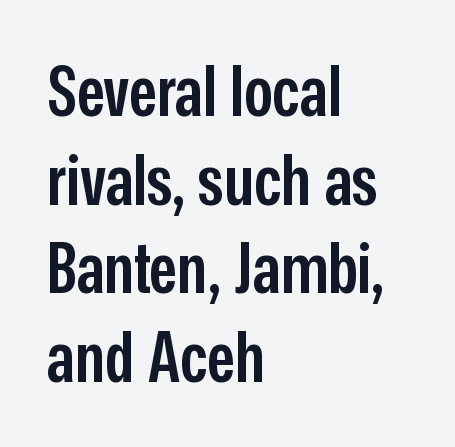
{"serif": "no", "italic": "no", "bold": "semi", "weight": "semibold", "width": "condensed", "stroke_contrast": "low", "x_height": "medium", "monospaced": "no", "underline": "no", "align": "left", "line_spacing": "normal", "line_spacing_ratio": 1.25, "letter_spacing": "normal", "letter_spacing_em": 0.0, "glyph_px": 71}
